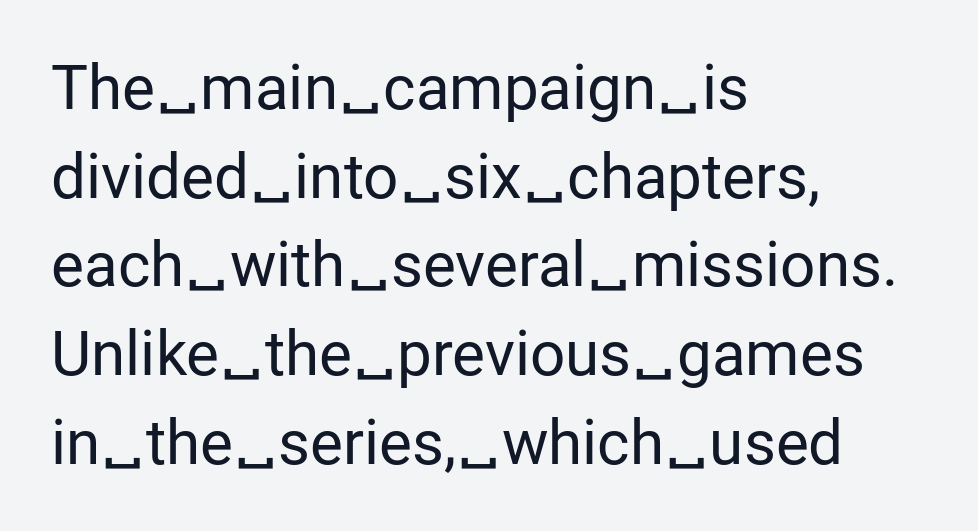
The image shows 62 px regular-weight sans-serif type, upright; set left-aligned, normal line spacing (1.43x), normal letter spacing, not underlined; low stroke contrast and a medium x-height.
